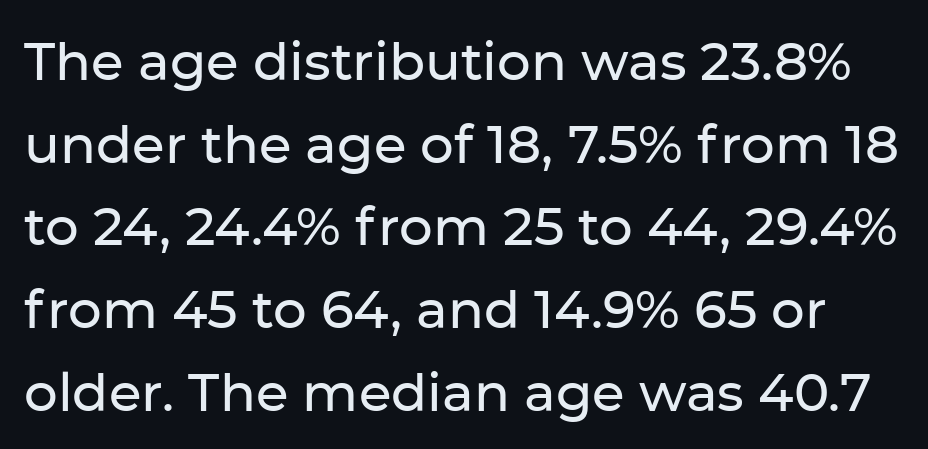
Q: Is the text italic (slanted)? A: No, it is upright.
Q: Is the typeface a serif or a sans-serif typeface? A: Sans-serif.
Q: Is the text underlined? A: No.
Q: Is the spacing between letters normal or unusually wide? A: Normal.
Q: Is the spacing between lines tight, normal or loose? A: Normal.
Q: Width (condensed, normal, or wide)? A: Normal.
Q: Stroke contrast? A: Low.
Q: x-height? A: Medium.
Q: Monospaced? A: No.
